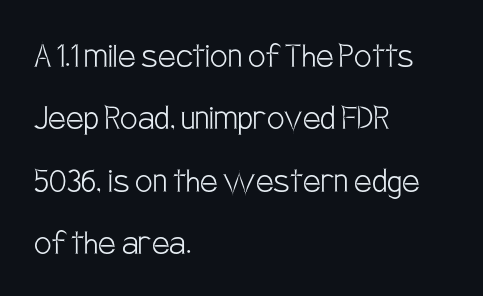
{"serif": "no", "italic": "no", "bold": "no", "weight": "light", "width": "condensed", "stroke_contrast": "low", "x_height": "large", "monospaced": "no", "underline": "no", "align": "left", "line_spacing": "normal", "line_spacing_ratio": 1.6, "letter_spacing": "normal", "letter_spacing_em": 0.0, "glyph_px": 39}
